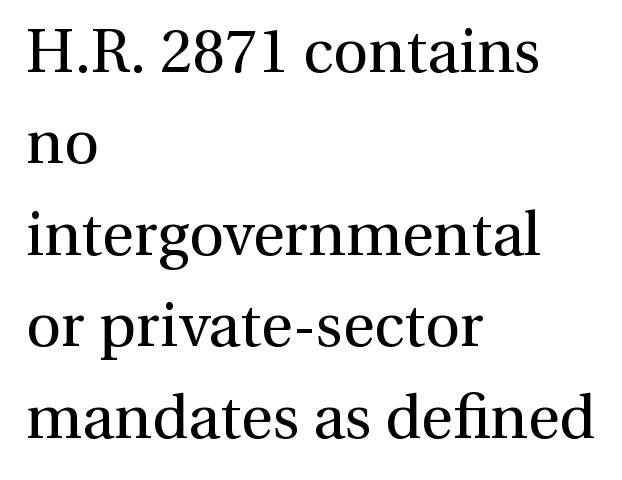
Q: Is the text bold? A: No.
Q: Is the text italic (slanted)? A: No, it is upright.
Q: Is the typeface a serif or a sans-serif typeface? A: Serif.
Q: Is the text underlined? A: No.
Q: How is the paragraph aligned? A: Left-aligned.
Q: Is the spacing between letters normal or unusually wide? A: Normal.
Q: Is the spacing between lines tight, normal or loose? A: Normal.
Q: Width (condensed, normal, or wide)? A: Normal.
Q: Stroke contrast? A: Medium.
Q: x-height? A: Medium.
Q: Monospaced? A: No.
